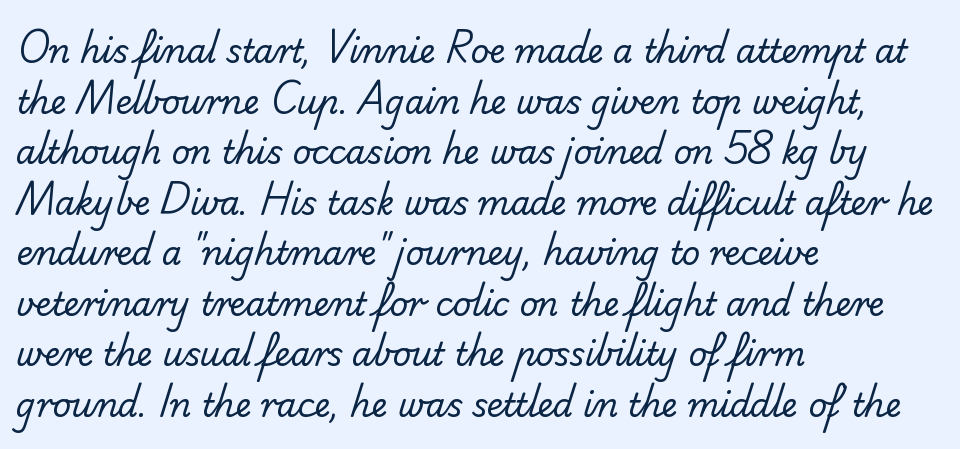
{"serif": "no", "bold": "no", "weight": "regular", "width": "normal", "stroke_contrast": "low", "x_height": "small", "monospaced": "no", "underline": "no", "align": "left", "line_spacing": "normal", "line_spacing_ratio": 1.58, "letter_spacing": "normal", "letter_spacing_em": 0.0, "glyph_px": 32}
